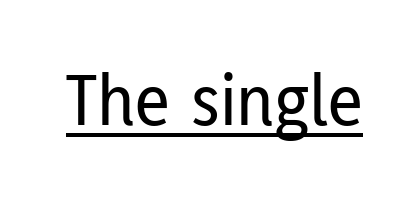
Q: Is the text italic (slanted)? A: No, it is upright.
Q: Is the typeface a serif or a sans-serif typeface? A: Sans-serif.
Q: Is the text underlined? A: Yes.
Q: Is the spacing between letters normal or unusually wide? A: Normal.
Q: Width (condensed, normal, or wide)? A: Condensed.
Q: Stroke contrast? A: Low.
Q: x-height? A: Medium.
Q: Monospaced? A: No.
